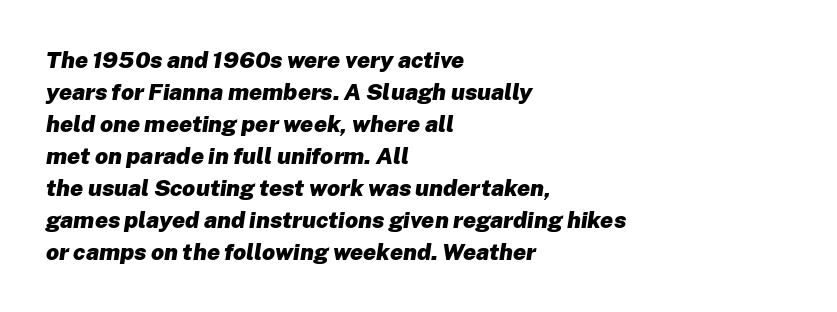
{"italic": "yes", "lean": "right", "slant_degrees": 8, "bold": "yes", "underline": "no", "align": "left", "line_spacing": "normal", "line_spacing_ratio": 1.39, "letter_spacing": "normal", "letter_spacing_em": 0.0, "glyph_px": 23}
